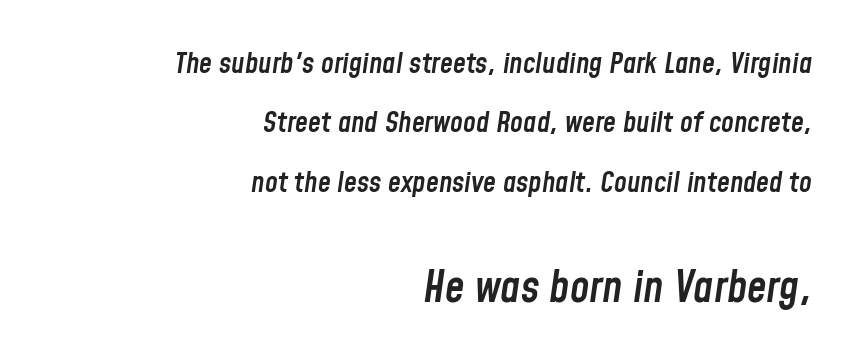
Q: Is the text bold? A: Semi-bold.
Q: Is the text italic (slanted)? A: Yes, it leans right by about 8 degrees.
Q: Is the text underlined? A: No.
Q: How is the paragraph aligned? A: Right-aligned.
Q: Is the spacing between letters normal or unusually wide? A: Normal.
Q: Is the spacing between lines tight, normal or loose? A: Loose.
Q: Which block of text is set in a larger size, the first (top) or the second (bottom)? A: The second (bottom) one.
Q: Width (condensed, normal, or wide)? A: Condensed.
Q: Stroke contrast? A: Low.
Q: x-height? A: Medium.
Q: Monospaced? A: No.
